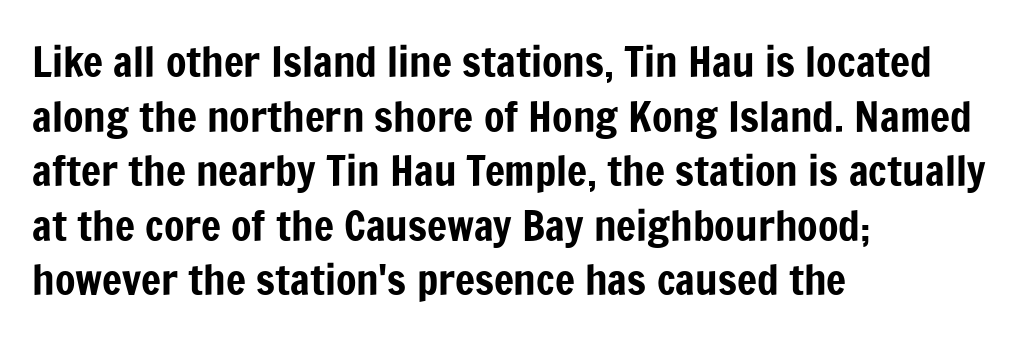
The image shows 42 px condensed sans-serif type, upright; set left-aligned, normal line spacing (1.3x), normal letter spacing, not underlined; low stroke contrast and a medium x-height.
